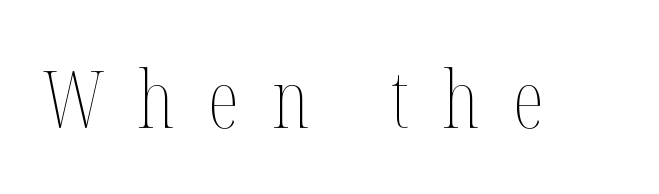
The image shows 80 px thin, condensed type, upright; set unusually wide letter spacing (+0.42 em), not underlined; medium stroke contrast and a medium x-height.
